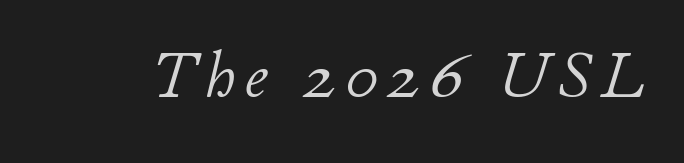
Compared with ordinary roman type, these characters are visibly tilted. Lines of text with bare space underneath. Do the characters align in a grid? No, the font is proportional. Vertical stems look standard width or narrower in stroke.
